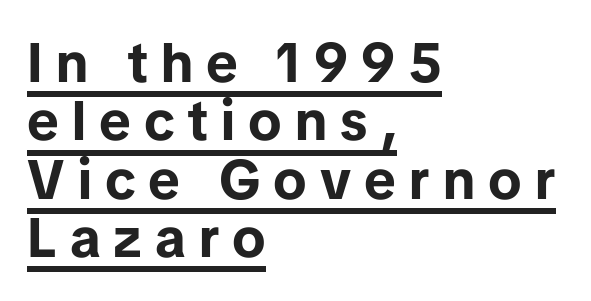
The image shows 55 px bold sans-serif type, upright; set left-aligned, tight line spacing (1.06x), unusually wide letter spacing (+0.24 em), underlined; low stroke contrast and a medium x-height.
